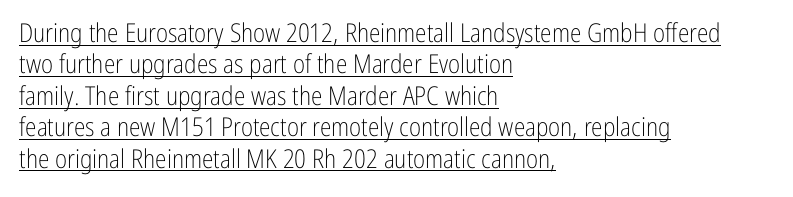
The image shows 26 px text type, upright; set left-aligned, line spacing 1.21x, normal letter spacing, underlined.
